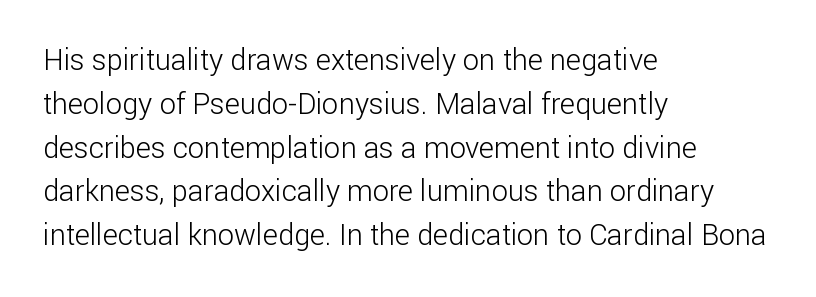
The image shows 29 px light sans-serif type, upright; set left-aligned, normal line spacing (1.51x), normal letter spacing, not underlined; low stroke contrast and a medium x-height.
